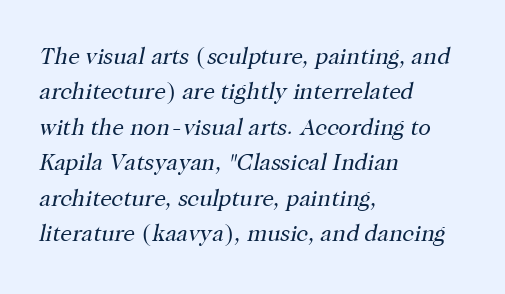
Q: Is the text bold? A: No.
Q: Is the text italic (slanted)? A: Yes, it leans right by about 12 degrees.
Q: Is the text underlined? A: No.
Q: How is the paragraph aligned? A: Left-aligned.
Q: Is the spacing between letters normal or unusually wide? A: Normal.
Q: Is the spacing between lines tight, normal or loose? A: Normal.
